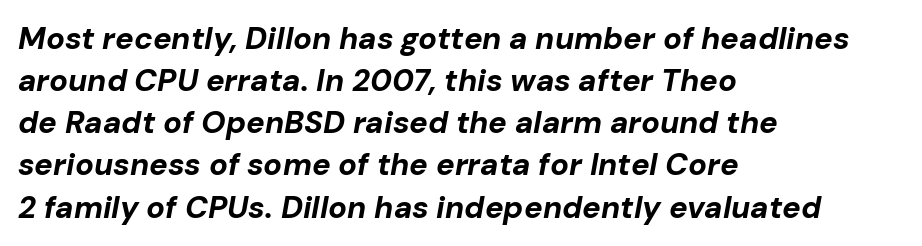
Line starts are locked; line ends wander. Posture: slanted. This sample has the flowing, uneven cadence of proportional lettering. Interline gaps are of average width in this sample. The words here are not underlined.
